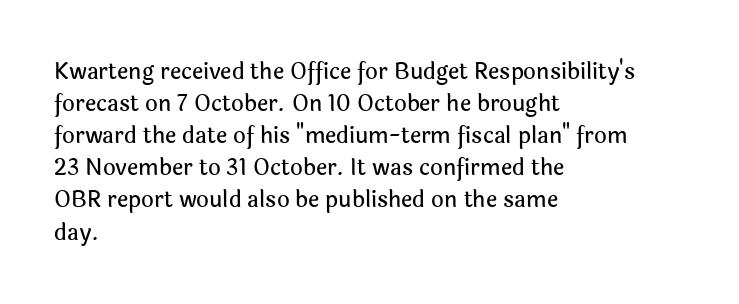
The image shows 22 px text type, upright; set left-aligned, normal line spacing (1.46x), normal letter spacing, not underlined.
